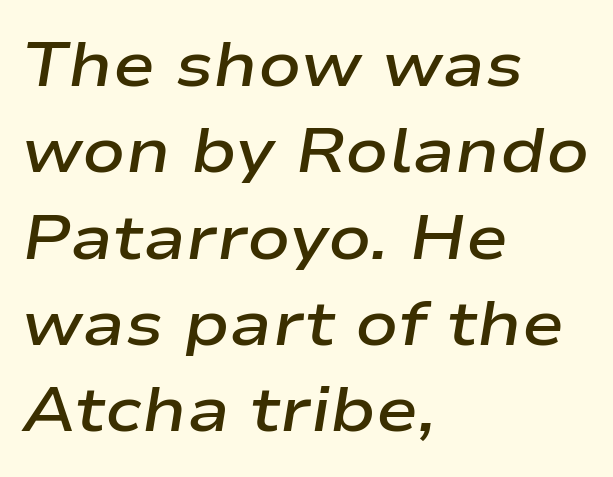
Words float on clear page, feet unadorned. Do the characters align in a grid? No, the font is proportional. In terms of leading, this rendering sits right in the middle. The letterforms sit shoulder to shoulder at normal distance.
